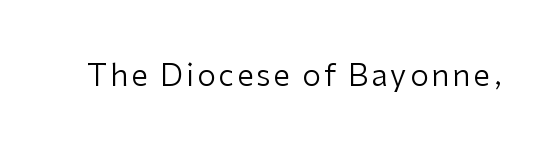
{"serif": "no", "italic": "no", "bold": "no", "weight": "regular", "width": "normal", "stroke_contrast": "low", "x_height": "medium", "monospaced": "no", "underline": "no", "glyph_px": 30}
